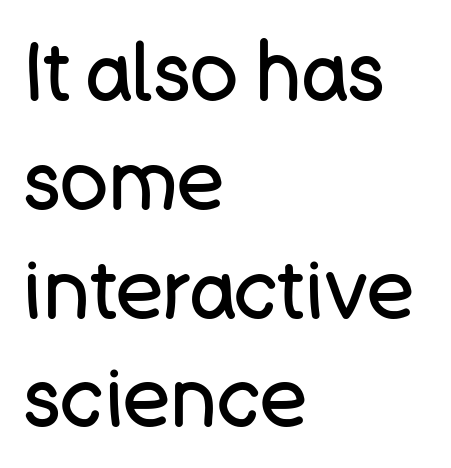
Q: Is the text bold? A: No.
Q: Is the text italic (slanted)? A: No, it is upright.
Q: Is the typeface a serif or a sans-serif typeface? A: Sans-serif.
Q: Is the text underlined? A: No.
Q: How is the paragraph aligned? A: Left-aligned.
Q: Is the spacing between letters normal or unusually wide? A: Normal.
Q: Is the spacing between lines tight, normal or loose? A: Normal.
Q: Width (condensed, normal, or wide)? A: Normal.
Q: Stroke contrast? A: Low.
Q: x-height? A: Large.
Q: Monospaced? A: No.
